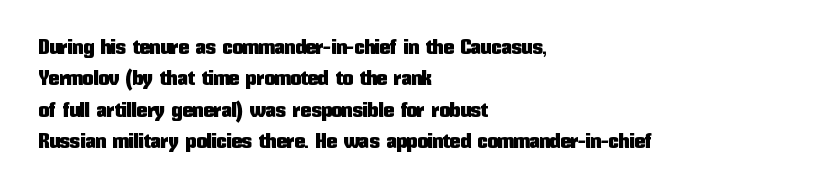
{"italic": "no", "underline": "no", "align": "left", "line_spacing": "normal", "line_spacing_ratio": 1.49, "letter_spacing": "normal", "letter_spacing_em": 0.0, "glyph_px": 21}
